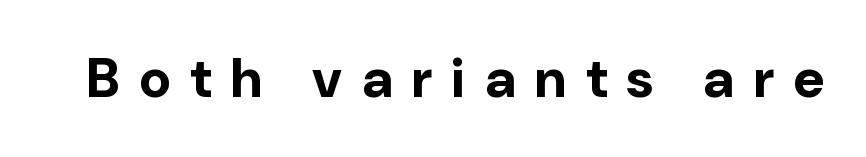
Clear beneath every line of the passage. Each word looks stretched out because of the extra space between its letters. Designer's note — italics off, roman on. Observe the absence of serifs on each vertical stroke in this sample. Strong, thick strokes mark this as bold type.
